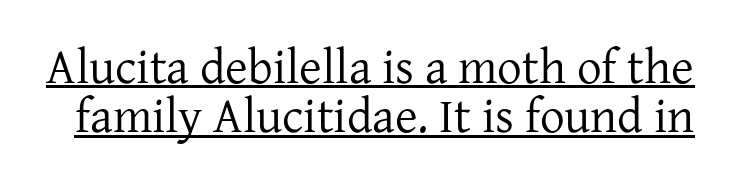
Standard letterfit; no display-style spreading of the glyphs. This is roman type, the default non-slanted kind. Compared with typical paragraphs, the rows here are closer together. The passage shown is typeset with a serif family. This reads as an unemphasized weight, regular at the heaviest. A rule runs beneath these lines of type.
